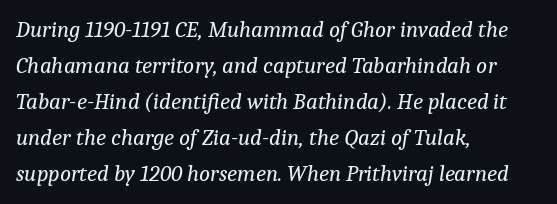
The image shows 23 px text type, italic (leaning right); set left-aligned, normal line spacing (1.57x), normal letter spacing, not underlined.
